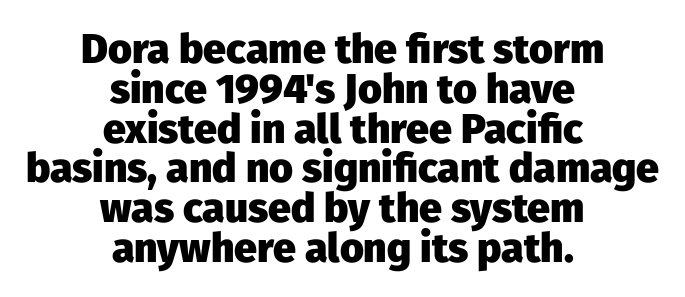
Q: Is the text bold? A: Yes.
Q: Is the text italic (slanted)? A: No, it is upright.
Q: Is the typeface a serif or a sans-serif typeface? A: Sans-serif.
Q: Is the text underlined? A: No.
Q: How is the paragraph aligned? A: Centered.
Q: Is the spacing between letters normal or unusually wide? A: Normal.
Q: Is the spacing between lines tight, normal or loose? A: Tight.
Q: Width (condensed, normal, or wide)? A: Normal.
Q: Stroke contrast? A: Low.
Q: x-height? A: Medium.
Q: Monospaced? A: No.
